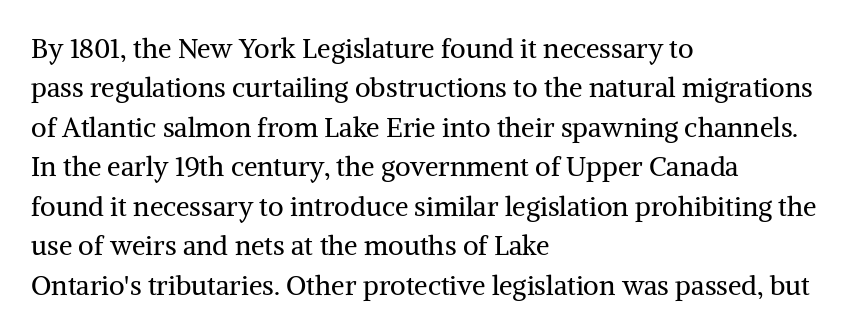
Quick note: not italic, upright. Is the stroke heavy? The answer is a plain regular-or-lighter. The setting favours the left margin, as ordinary paragraphs usually do. Has an underline been added? It has not. Tracking here is standard; glyphs follow each other at the usual distance. Line spacing here is normal.
